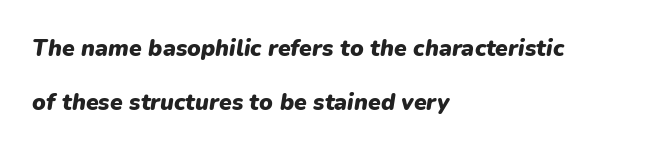
{"italic": "yes", "lean": "right", "slant_degrees": 9, "bold": "yes", "underline": "no", "align": "left", "line_spacing": "loose", "line_spacing_ratio": 2.34, "letter_spacing": "normal", "letter_spacing_em": 0.0, "glyph_px": 23}
